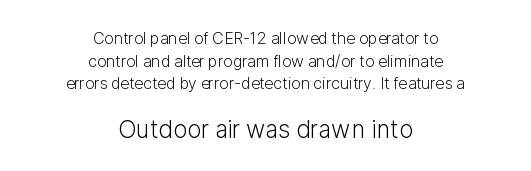
{"italic": "no", "bold": "no", "underline": "no", "align": "center", "line_spacing": "normal", "line_spacing_ratio": 1.42, "letter_spacing": "normal", "letter_spacing_em": 0.0, "larger_block": "second", "size_ratio": 1.5, "glyph_px": 24}
